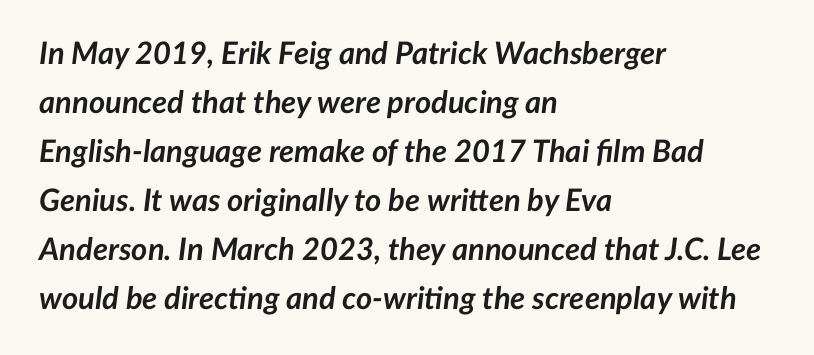
Line spacing here is normal. The font is running at its bold setting. Tracking here is standard; glyphs follow each other at the usual distance. Just letters on the line, the space beneath them empty.
